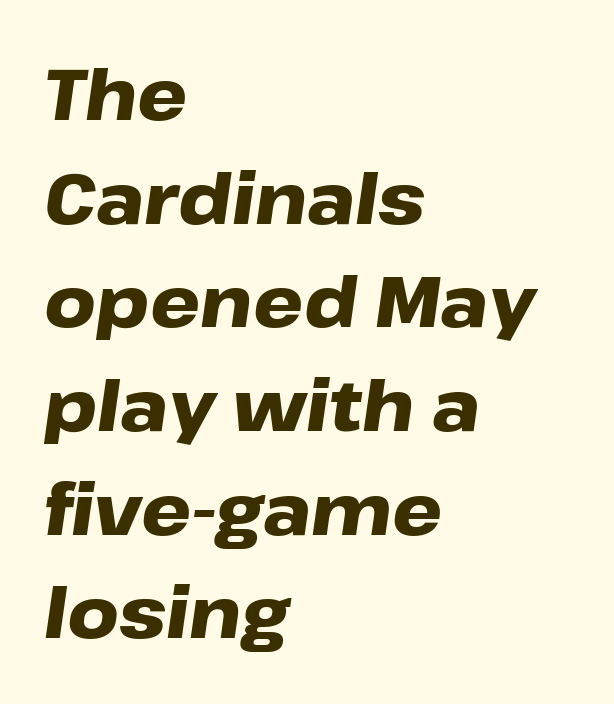
The image shows 71 px heavy, wide type, italic (leaning right); set left-aligned, normal line spacing (1.46x), normal letter spacing, not underlined; low stroke contrast and a medium x-height.
